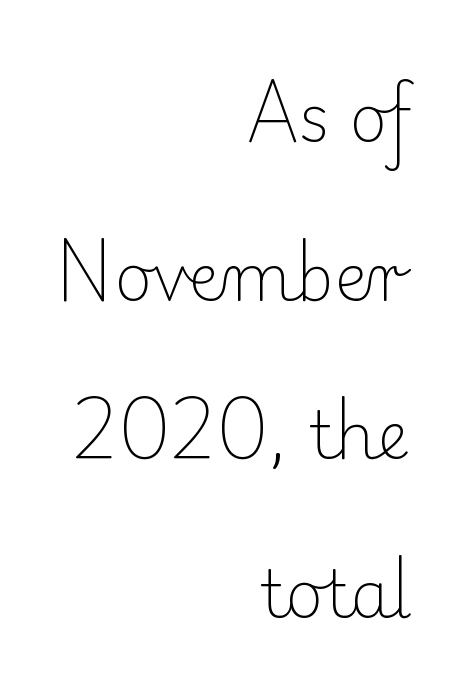
{"serif": "yes", "italic": "no", "bold": "no", "weight": "light", "width": "normal", "stroke_contrast": "low", "x_height": "small", "monospaced": "no", "underline": "no", "align": "right", "line_spacing": "loose", "line_spacing_ratio": 2.44, "letter_spacing": "normal", "letter_spacing_em": 0.0, "glyph_px": 65}
